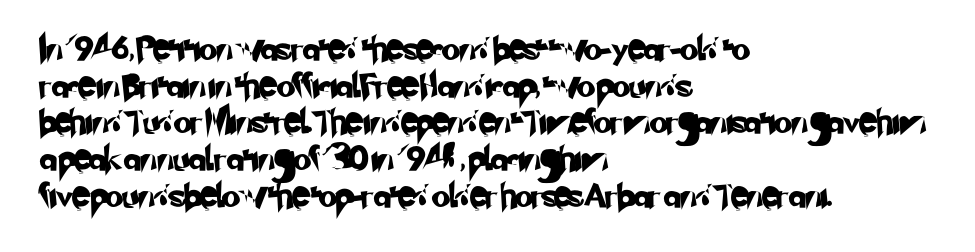
The image shows 24 px text type; set left-aligned, normal line spacing (1.53x), normal letter spacing, not underlined.
